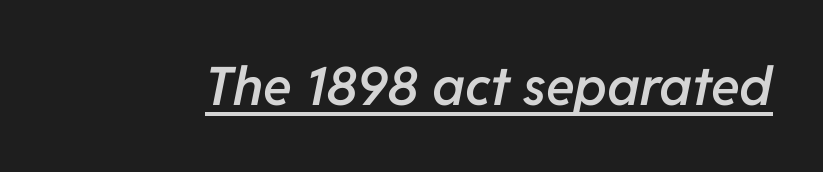
The image shows 53 px semibold type, italic (leaning right); set normal letter spacing, underlined; low stroke contrast and a medium x-height.
